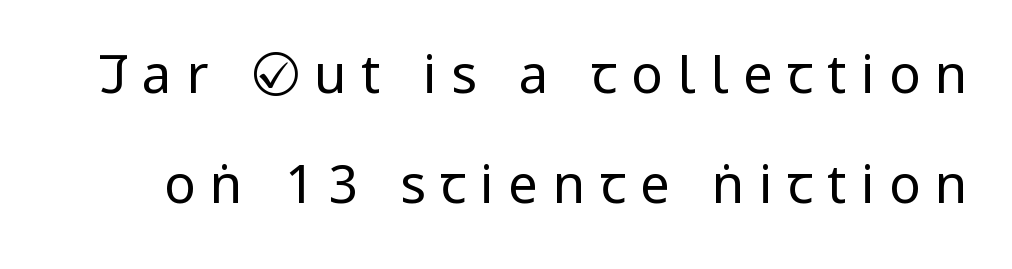
Do the characters align in a grid? No, the font is proportional. Unbolded letterforms with no extra heft. Ascenders rise straight up at ninety degrees. No feet cap the strokes, marking this as sans-serif type. Only glyphs here, with clear space below each row. Is the letter spacing exaggerated? Yes — the characters are pushed far apart.
